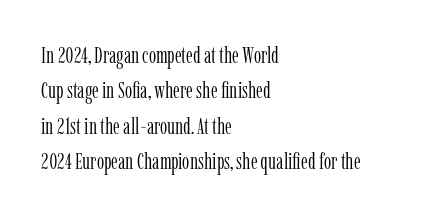
Q: Is the text bold? A: No.
Q: Is the text italic (slanted)? A: No, it is upright.
Q: Is the text underlined? A: No.
Q: How is the paragraph aligned? A: Left-aligned.
Q: Is the spacing between letters normal or unusually wide? A: Normal.
Q: Is the spacing between lines tight, normal or loose? A: Normal.
